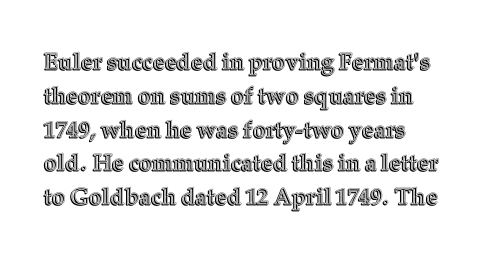
Q: Is the text italic (slanted)? A: No, it is upright.
Q: Is the text underlined? A: No.
Q: Is the spacing between letters normal or unusually wide? A: Normal.
Q: Is the spacing between lines tight, normal or loose? A: Normal.
